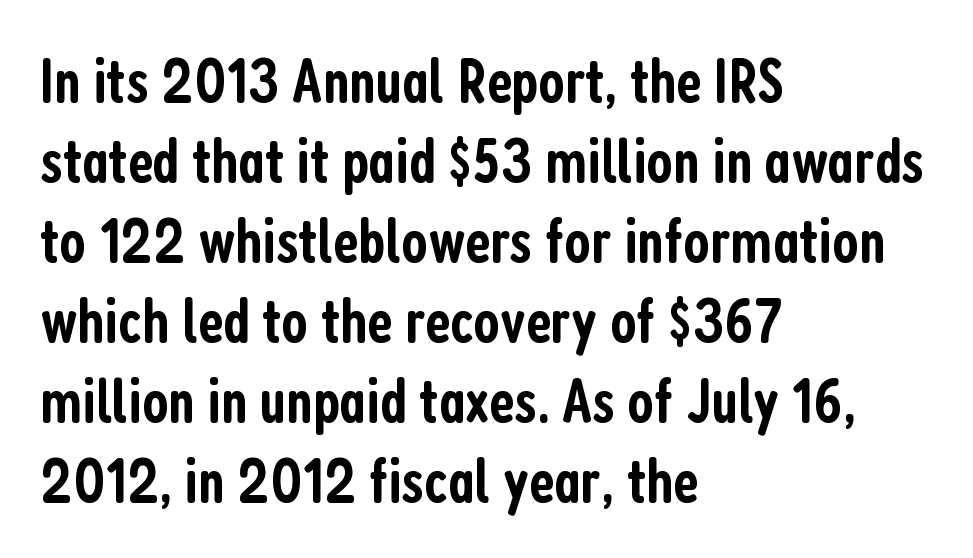
Q: Is the text bold? A: Semi-bold.
Q: Is the text italic (slanted)? A: No, it is upright.
Q: Is the typeface a serif or a sans-serif typeface? A: Sans-serif.
Q: Is the text underlined? A: No.
Q: How is the paragraph aligned? A: Left-aligned.
Q: Is the spacing between letters normal or unusually wide? A: Normal.
Q: Is the spacing between lines tight, normal or loose? A: Normal.
Q: Width (condensed, normal, or wide)? A: Condensed.
Q: Stroke contrast? A: Low.
Q: x-height? A: Medium.
Q: Monospaced? A: No.
